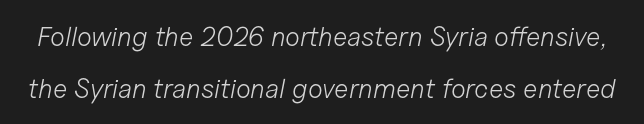
Q: Is the text bold? A: No.
Q: Is the text italic (slanted)? A: Yes, it leans right by about 11 degrees.
Q: Is the text underlined? A: No.
Q: Is the spacing between letters normal or unusually wide? A: Normal.
Q: Is the spacing between lines tight, normal or loose? A: Loose.
